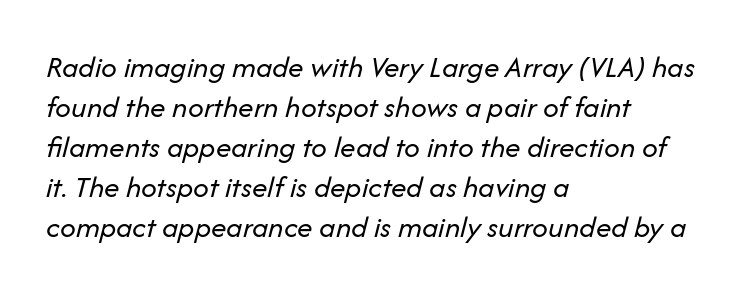
{"italic": "yes", "lean": "right", "slant_degrees": 14, "bold": "no", "weight": "regular", "width": "normal", "stroke_contrast": "low", "x_height": "medium", "monospaced": "no", "underline": "no", "align": "left", "line_spacing": "normal", "line_spacing_ratio": 1.29, "letter_spacing": "normal", "letter_spacing_em": 0.0, "glyph_px": 31}
